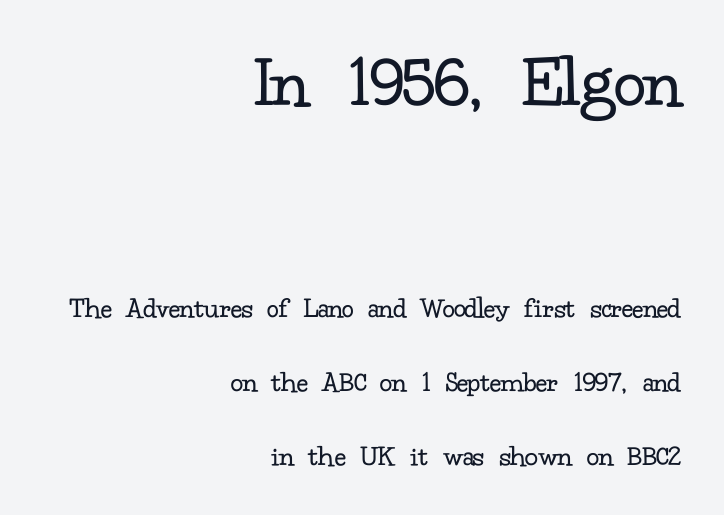
Notice how the stems are strictly vertical — no italics here. Check under the words: just untouched page. The text was rendered using a seriffed face with decorative stroke endings. The more generous point size was reserved for the upper chunk. Spacing between characters is what you'd get straight out of the box. The lines are quadded right.
